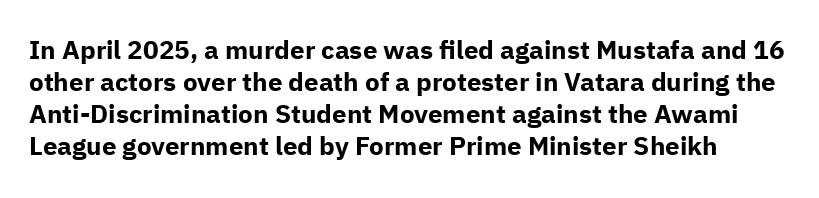
Q: Is the text bold? A: Yes.
Q: Is the text italic (slanted)? A: No, it is upright.
Q: Is the text underlined? A: No.
Q: Is the spacing between letters normal or unusually wide? A: Normal.
